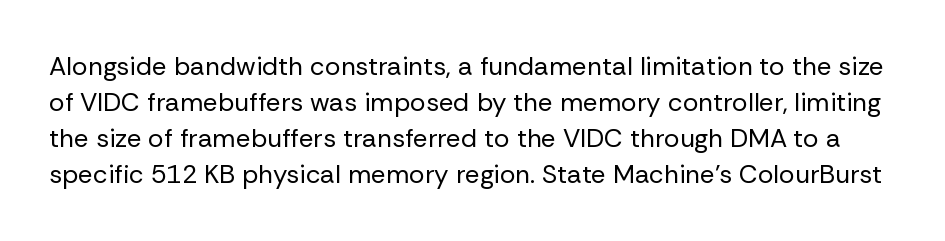
Q: Is the text bold? A: No.
Q: Is the text italic (slanted)? A: No, it is upright.
Q: Is the text underlined? A: No.
Q: Is the spacing between letters normal or unusually wide? A: Normal.
Q: Is the spacing between lines tight, normal or loose? A: Normal.
